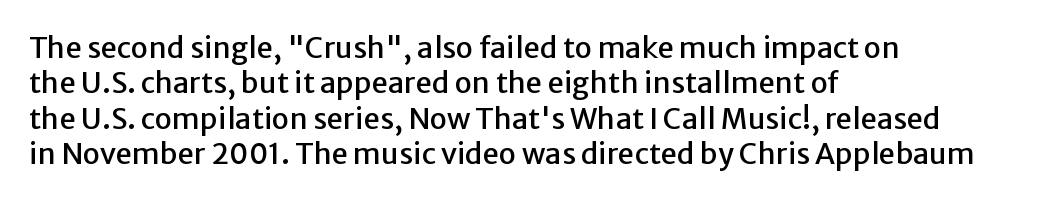
{"serif": "no", "italic": "no", "width": "normal", "stroke_contrast": "low", "x_height": "medium", "monospaced": "no", "underline": "no", "align": "left", "line_spacing_ratio": 1.22, "letter_spacing": "normal", "letter_spacing_em": 0.0, "glyph_px": 29}
